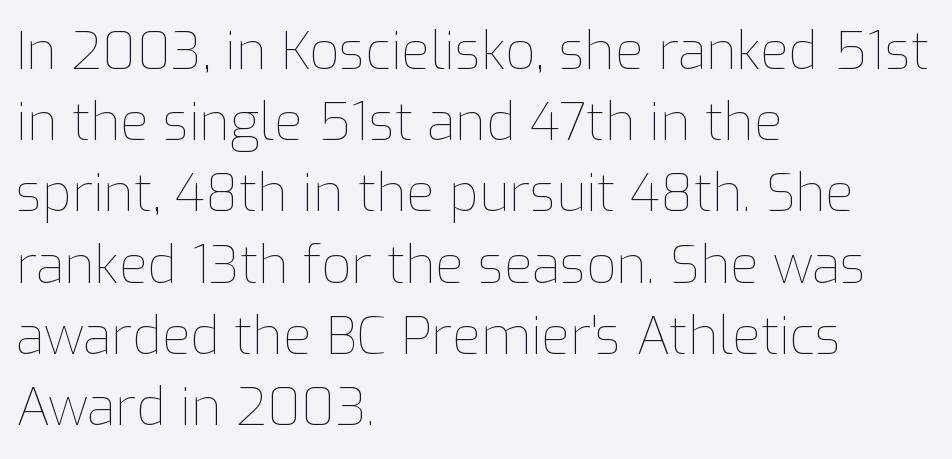
Q: Is the text bold? A: No.
Q: Is the text italic (slanted)? A: No, it is upright.
Q: Is the text underlined? A: No.
Q: How is the paragraph aligned? A: Left-aligned.
Q: Is the spacing between letters normal or unusually wide? A: Normal.
Q: Is the spacing between lines tight, normal or loose? A: Normal.
Q: Width (condensed, normal, or wide)? A: Normal.
Q: Stroke contrast? A: Low.
Q: x-height? A: Medium.
Q: Monospaced? A: No.
